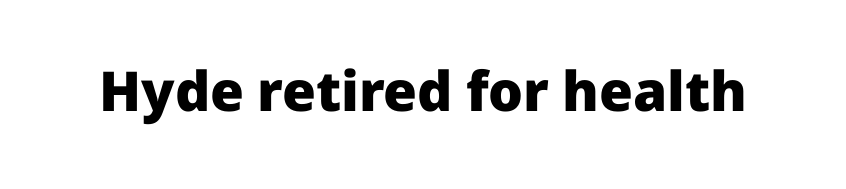
The image shows 55 px heavy sans-serif type, upright; set normal letter spacing, not underlined; low stroke contrast and a medium x-height.
